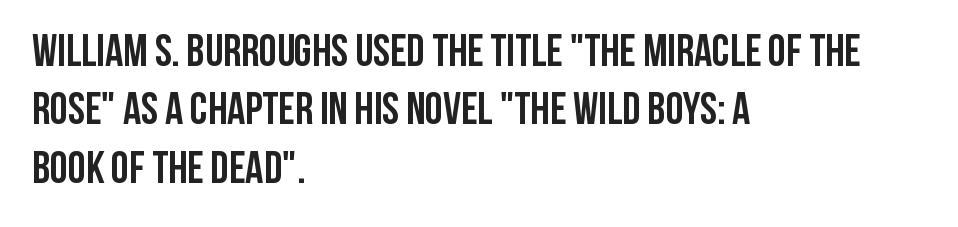
The image shows 45 px semibold, condensed sans-serif type, upright; set left-aligned, normal line spacing (1.3x), normal letter spacing, not underlined; low stroke contrast and a large x-height.
